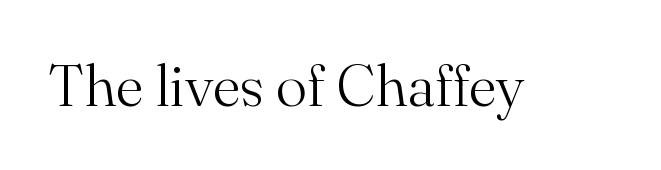
Descenders are the only things crossing below the line. Each letter keeps its own natural width here, so spacing adapts to shape. Upright lettering throughout. Compared with typical body copy, the letter spacing here is the same.
